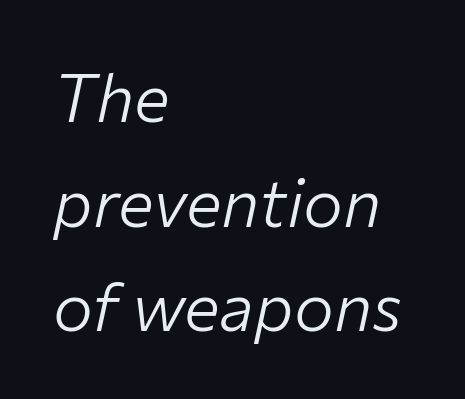
A typesetter would call this proportional, since set widths differ per character. Notice how the stems are inclined rather than vertical — that's the hallmark of italics. Casual observation: everything's shoved over to the left. These lines keep a tight, regular rhythm from letter to letter.
